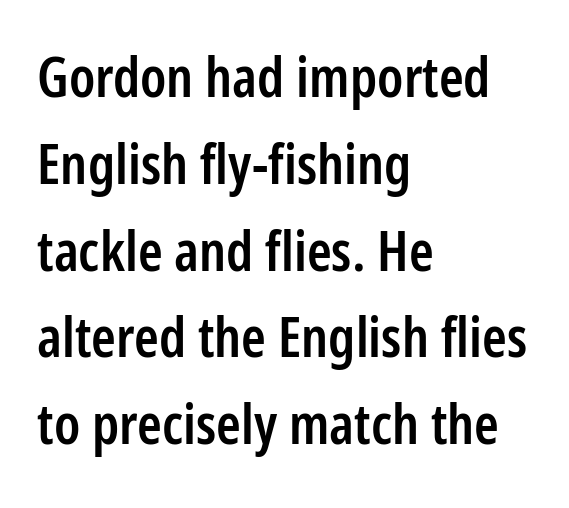
Descenders are the only things crossing below the line. Vertical strokes here are truly vertical. Every row of glyphs begins at an identical x-position on the left. The rows are spaced the way most documents space them. The passage shown is typeset with a sans-serif family.
